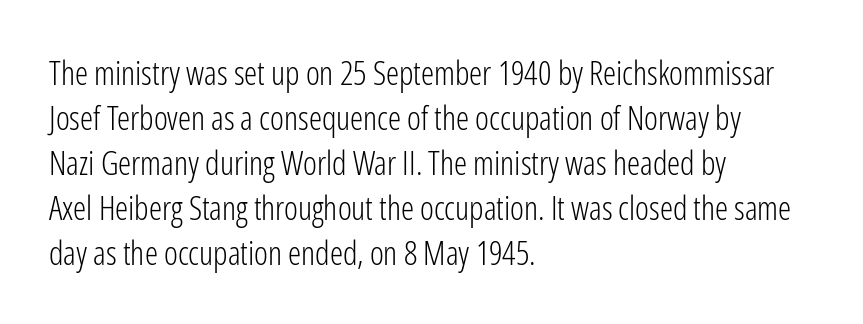
The image shows 33 px light, condensed sans-serif type, upright; set left-aligned, normal line spacing (1.36x), normal letter spacing, not underlined; low stroke contrast and a medium x-height.
